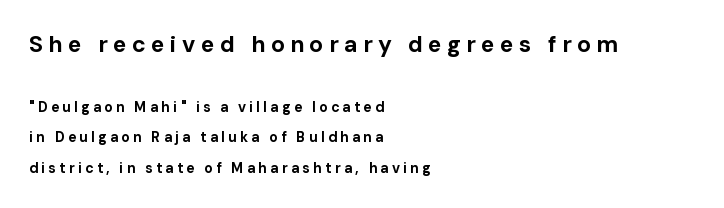
Plenty of ink on the page — the face is bold. Is there much room between lines? Yes — plenty of vertical air separates them. The first block has been scaled up relative to the second. Clear beneath every line of the passage. Quick note: not italic, upright.
